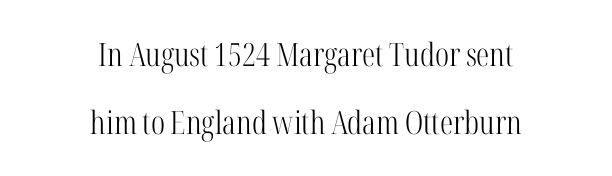
{"serif": "yes", "italic": "no", "bold": "no", "weight": "light", "width": "condensed", "stroke_contrast": "high", "x_height": "medium", "monospaced": "no", "underline": "no", "align": "center", "line_spacing": "loose", "line_spacing_ratio": 2.14, "letter_spacing": "normal", "letter_spacing_em": 0.0, "glyph_px": 32}
